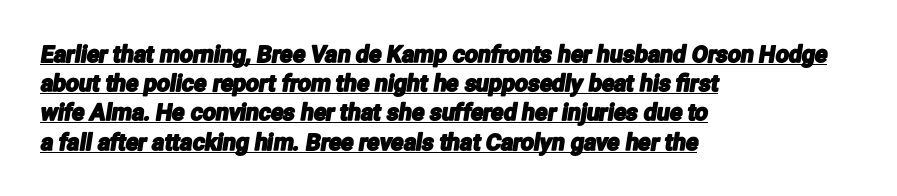
Q: Is the text underlined? A: Yes.
Q: How is the paragraph aligned? A: Left-aligned.
Q: Is the spacing between letters normal or unusually wide? A: Normal.
Q: Is the spacing between lines tight, normal or loose? A: Normal.
